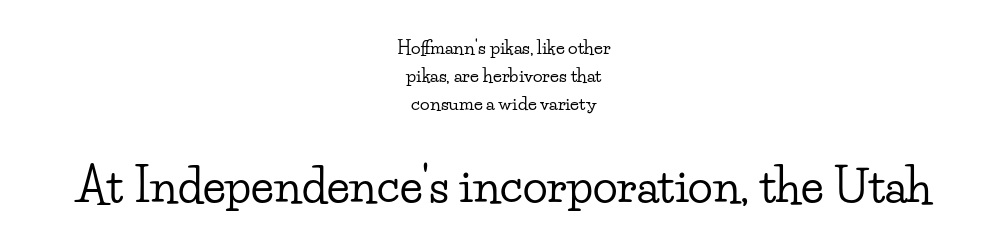
The image shows 46 px wide serif type, upright; set centered, normal line spacing (1.56x), normal letter spacing, not underlined; the second (bottom) block is 2.56x larger; low stroke contrast and a small x-height.
